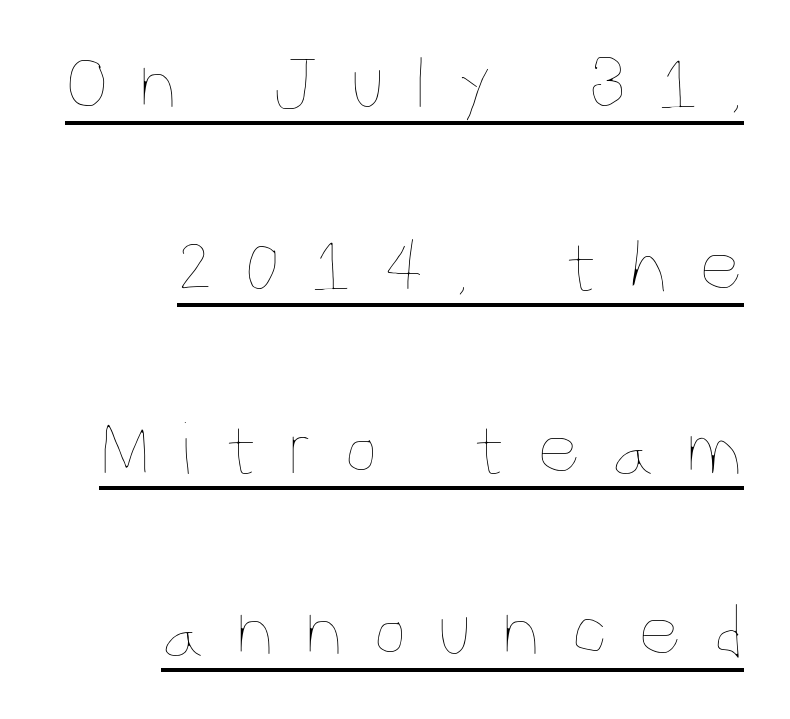
{"italic": "no", "bold": "no", "weight": "thin", "width": "condensed", "stroke_contrast": "low", "x_height": "large", "monospaced": "no", "underline": "yes", "align": "right", "line_spacing": "loose", "line_spacing_ratio": 2.4, "letter_spacing": "wide", "letter_spacing_em": 0.4, "glyph_px": 76}
